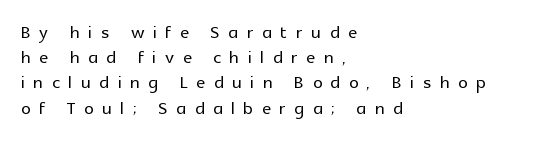
The image shows 24 px text type, upright; set left-aligned, tight line spacing (1.05x), unusually wide letter spacing (+0.36 em), not underlined.
